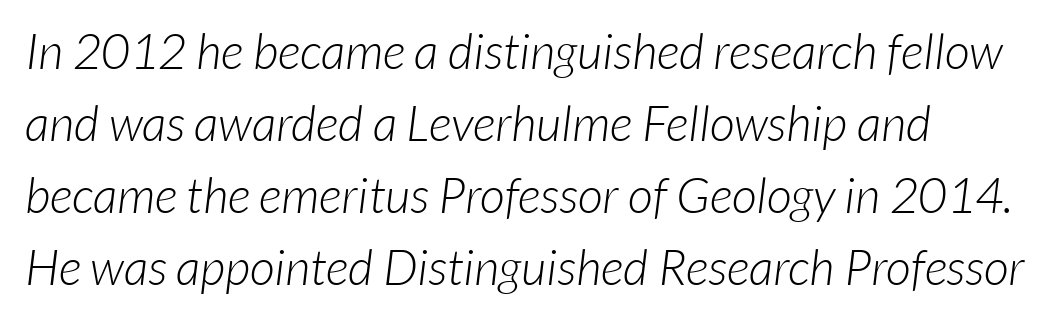
The image shows 49 px light sans-serif type; set normal line spacing (1.47x), normal letter spacing, not underlined; low stroke contrast and a medium x-height.
